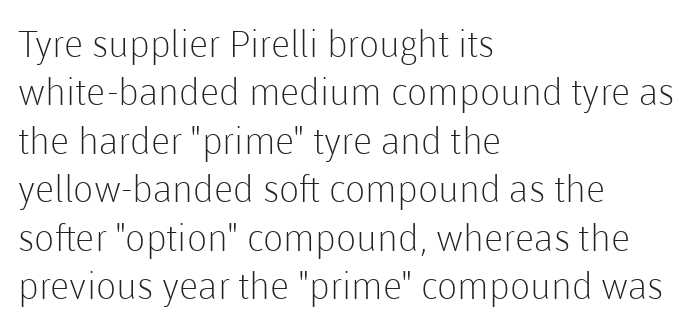
{"serif": "no", "italic": "no", "bold": "no", "weight": "light", "width": "normal", "stroke_contrast": "low", "x_height": "medium", "monospaced": "no", "underline": "no", "align": "left", "line_spacing": "normal", "line_spacing_ratio": 1.31, "letter_spacing": "normal", "letter_spacing_em": 0.0, "glyph_px": 37}
